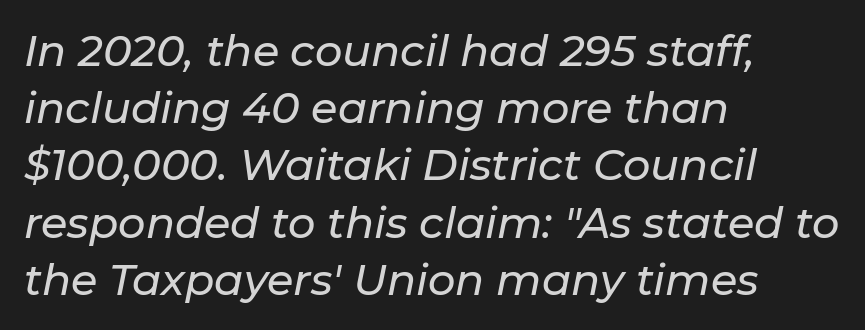
The image shows 43 px text type, italic (leaning right); set left-aligned, normal line spacing (1.33x), normal letter spacing, not underlined; low stroke contrast and a medium x-height.
